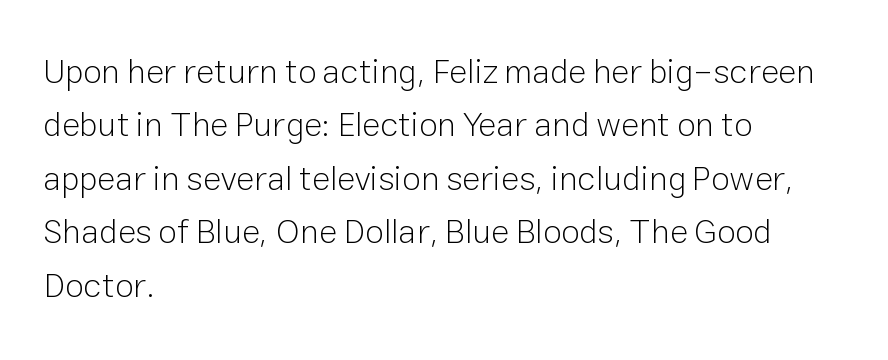
Q: Is the text bold? A: No.
Q: Is the text italic (slanted)? A: No, it is upright.
Q: Is the typeface a serif or a sans-serif typeface? A: Sans-serif.
Q: Is the text underlined? A: No.
Q: How is the paragraph aligned? A: Left-aligned.
Q: Is the spacing between letters normal or unusually wide? A: Normal.
Q: Is the spacing between lines tight, normal or loose? A: Normal.
Q: Width (condensed, normal, or wide)? A: Normal.
Q: Stroke contrast? A: Low.
Q: x-height? A: Medium.
Q: Monospaced? A: No.
